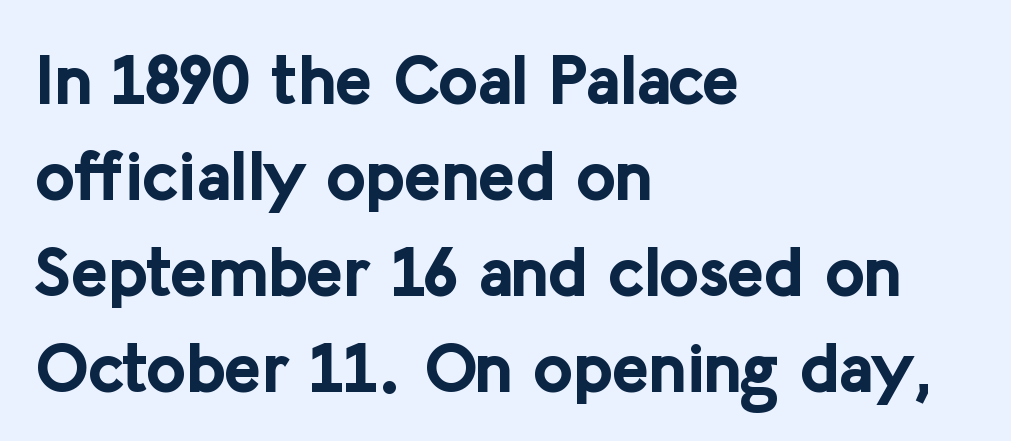
{"serif": "no", "italic": "no", "bold": "yes", "weight": "bold", "width": "normal", "stroke_contrast": "low", "x_height": "medium", "monospaced": "no", "underline": "no", "align": "left", "line_spacing": "normal", "line_spacing_ratio": 1.39, "letter_spacing": "normal", "letter_spacing_em": 0.0, "glyph_px": 69}
